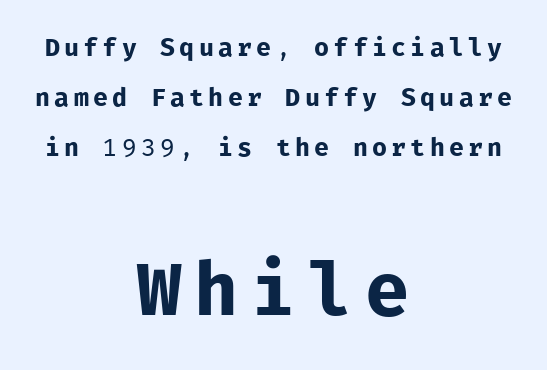
{"serif": "no", "italic": "no", "bold": "no", "weight": "regular", "width": "normal", "stroke_contrast": "low", "x_height": "medium", "monospaced": "yes", "underline": "no", "align": "center", "line_spacing": "loose", "line_spacing_ratio": 2.01, "larger_block": "second", "size_ratio": 2.96, "glyph_px": 74}
